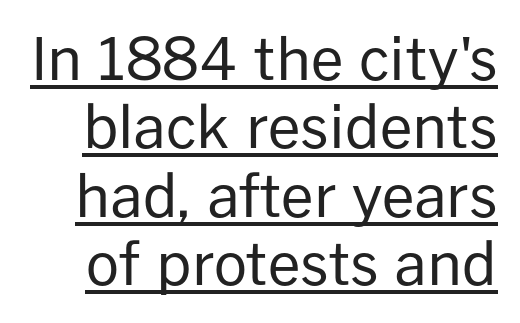
Q: Is the text bold? A: No.
Q: Is the text italic (slanted)? A: No, it is upright.
Q: Is the typeface a serif or a sans-serif typeface? A: Sans-serif.
Q: Is the text underlined? A: Yes.
Q: Is the spacing between letters normal or unusually wide? A: Normal.
Q: Width (condensed, normal, or wide)? A: Normal.
Q: Stroke contrast? A: Low.
Q: x-height? A: Medium.
Q: Monospaced? A: No.
